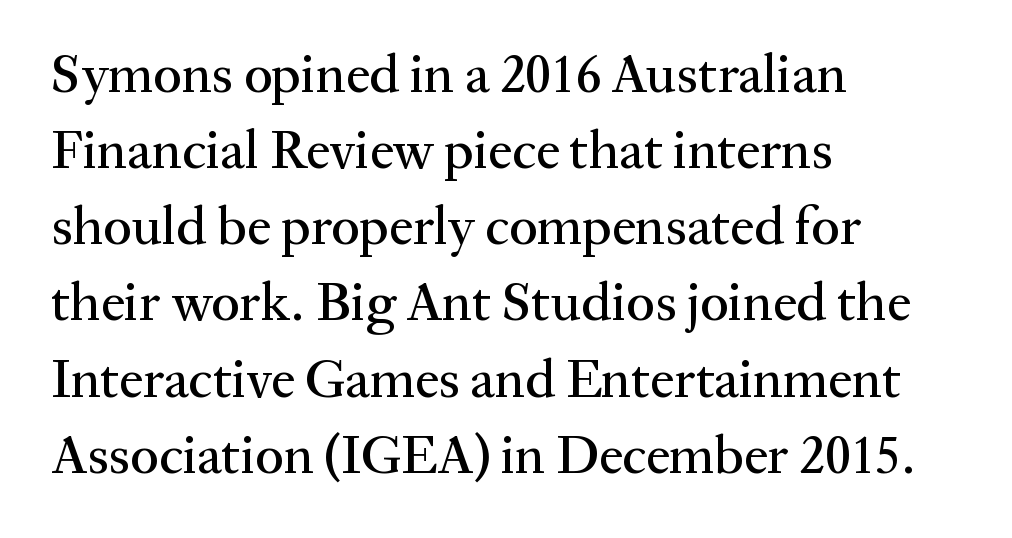
Decoration check: the copy has no underline. If you drew a line through each stem, it would be perfectly vertical. Nothing unusual about the tracking: characters are spaced as the font intends. Varying glyph widths throughout — classic text-font behaviour. If you measured baseline to baseline, you'd find a middling distance.
